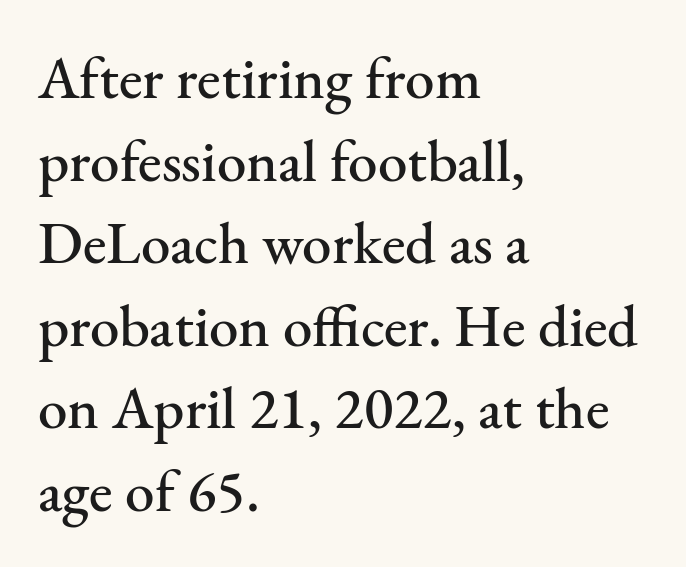
Just letters on the line, the space beneath them empty. Letter spacing: default. Do the characters align in a grid? No, the font is proportional. Ordinary non-slanted type is in use. Casual observation: everything's shoved over to the left.
